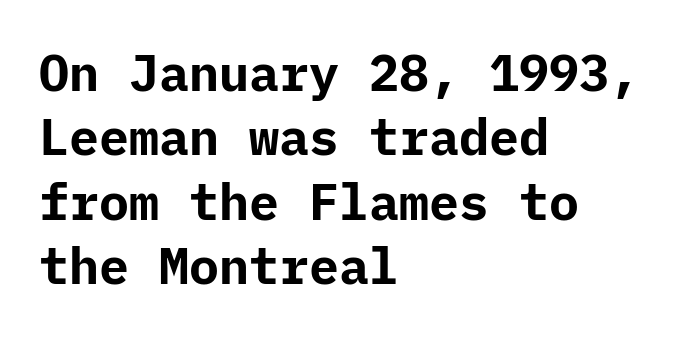
Bare-footed words on every line. Tall strokes in this sample are plumb rather than angled. Letter spacing: default. The typesetter chose a ragged-right arrangement here.
